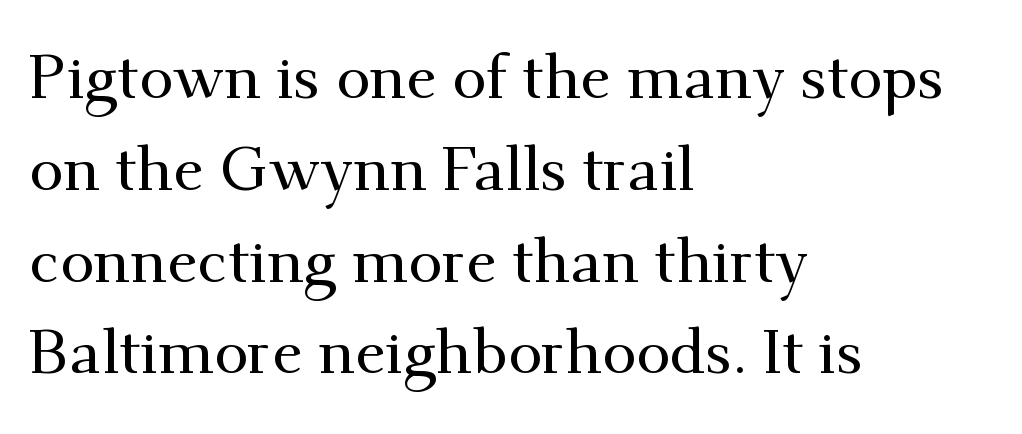
The image shows 62 px serif type, upright; set left-aligned, normal line spacing (1.48x), normal letter spacing, not underlined; medium stroke contrast and a small x-height.
